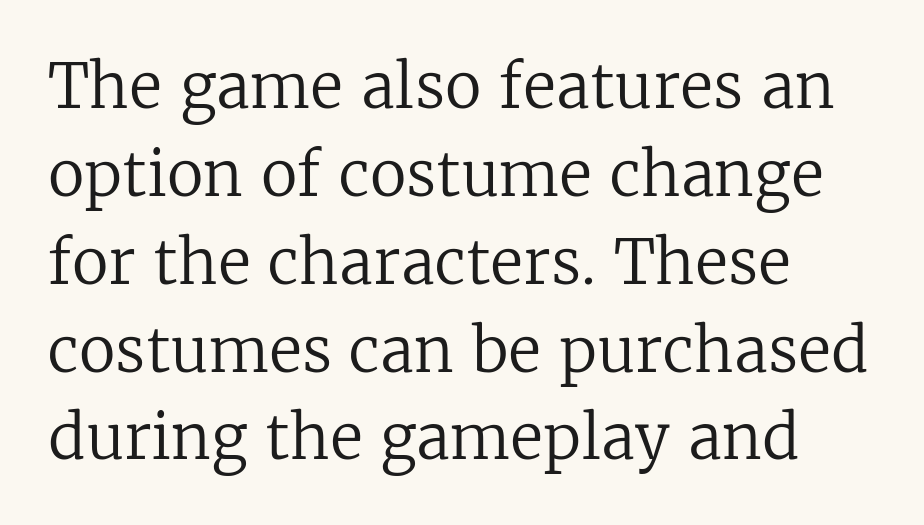
Q: Is the text bold? A: No.
Q: Is the text italic (slanted)? A: No, it is upright.
Q: Is the typeface a serif or a sans-serif typeface? A: Serif.
Q: Is the text underlined? A: No.
Q: How is the paragraph aligned? A: Left-aligned.
Q: Is the spacing between letters normal or unusually wide? A: Normal.
Q: Is the spacing between lines tight, normal or loose? A: Normal.
Q: Width (condensed, normal, or wide)? A: Normal.
Q: Stroke contrast? A: Low.
Q: x-height? A: Medium.
Q: Monospaced? A: No.
